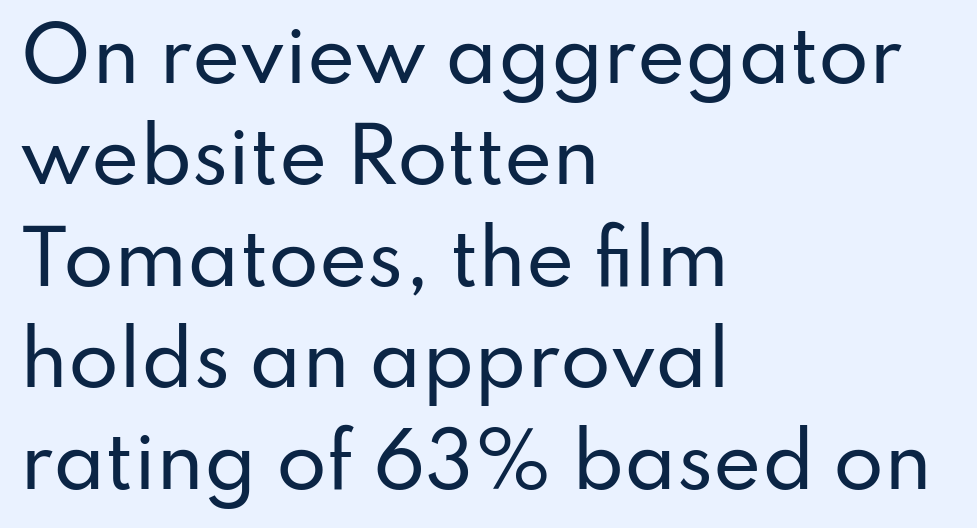
Q: Is the text italic (slanted)? A: No, it is upright.
Q: Is the typeface a serif or a sans-serif typeface? A: Sans-serif.
Q: Is the text underlined? A: No.
Q: How is the paragraph aligned? A: Left-aligned.
Q: Is the spacing between letters normal or unusually wide? A: Normal.
Q: Is the spacing between lines tight, normal or loose? A: Normal.
Q: Width (condensed, normal, or wide)? A: Normal.
Q: Stroke contrast? A: Low.
Q: x-height? A: Small.
Q: Monospaced? A: No.
